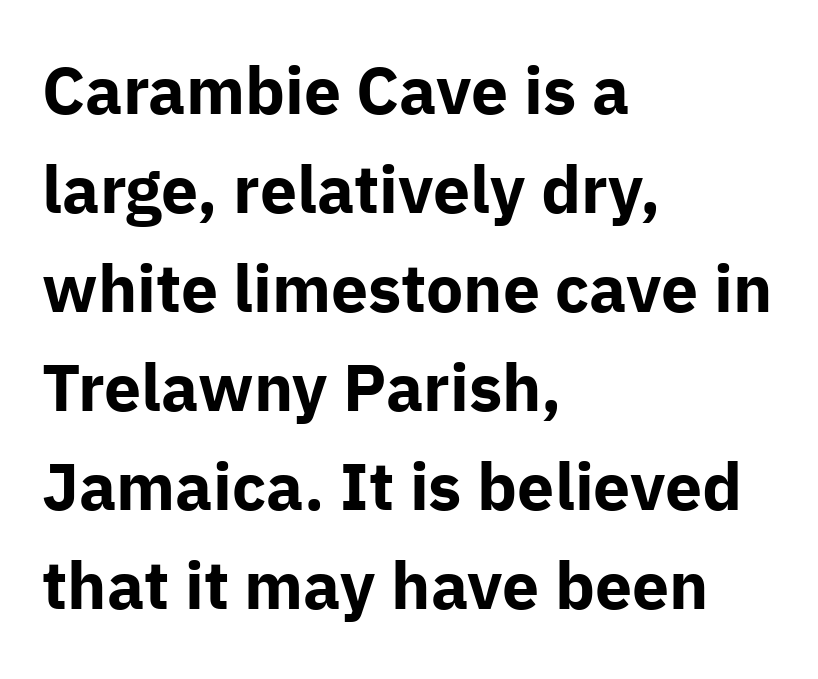
{"serif": "no", "italic": "no", "bold": "yes", "weight": "bold", "width": "normal", "stroke_contrast": "low", "x_height": "medium", "monospaced": "no", "underline": "no", "align": "left", "line_spacing": "normal", "line_spacing_ratio": 1.5, "letter_spacing": "normal", "letter_spacing_em": 0.0, "glyph_px": 66}
